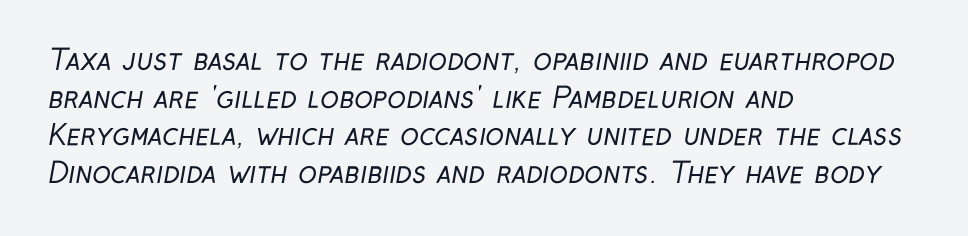
The image shows 28 px regular-weight, condensed sans-serif type; set left-aligned, normal line spacing (1.34x), normal letter spacing, not underlined; low stroke contrast and a medium x-height.
